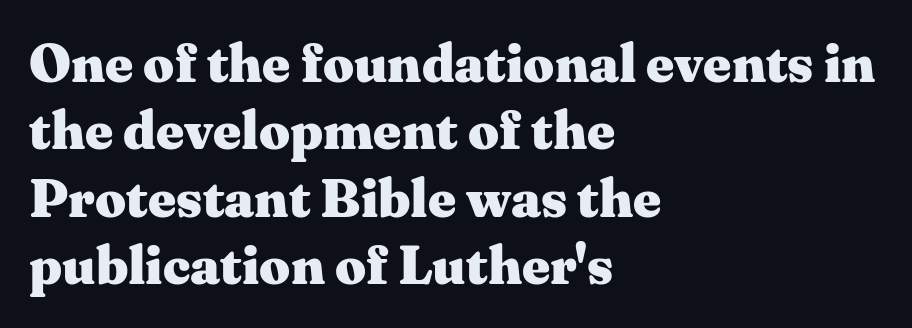
Q: Is the text bold? A: Yes.
Q: Is the text italic (slanted)? A: No, it is upright.
Q: Is the typeface a serif or a sans-serif typeface? A: Serif.
Q: Is the text underlined? A: No.
Q: How is the paragraph aligned? A: Left-aligned.
Q: Is the spacing between letters normal or unusually wide? A: Normal.
Q: Is the spacing between lines tight, normal or loose? A: Normal.
Q: Width (condensed, normal, or wide)? A: Wide.
Q: Stroke contrast? A: Medium.
Q: x-height? A: Medium.
Q: Monospaced? A: No.
